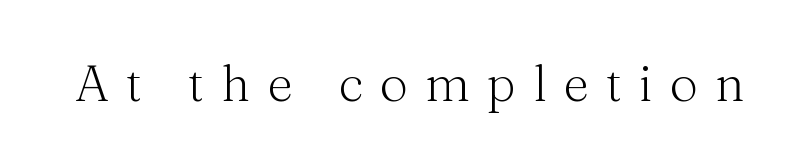
Serif or sans? Serif — the stroke terminals have little feet. Characters remain perfectly vertical along every line. The letters look calm and open, with moderate or lighter stems. The passage shown is typed in a proportional face where columns would drift.
